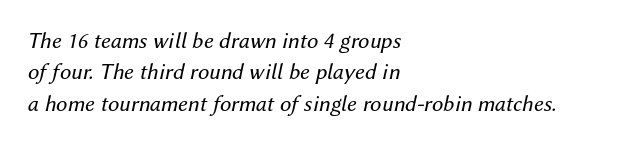
Q: Is the text bold? A: No.
Q: Is the text italic (slanted)? A: Yes, it leans right by about 12 degrees.
Q: Is the text underlined? A: No.
Q: How is the paragraph aligned? A: Left-aligned.
Q: Is the spacing between letters normal or unusually wide? A: Normal.
Q: Is the spacing between lines tight, normal or loose? A: Normal.
